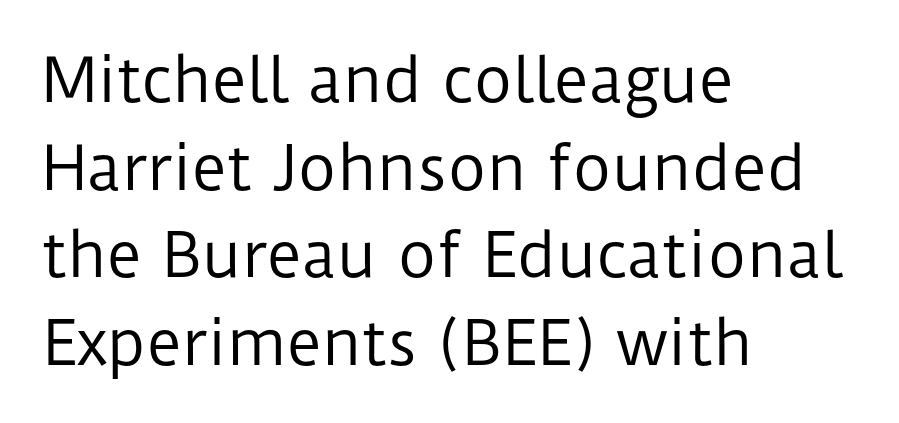
The image shows 60 px regular-weight sans-serif type, upright; set left-aligned, normal line spacing (1.46x), normal letter spacing, not underlined; low stroke contrast and a medium x-height.
